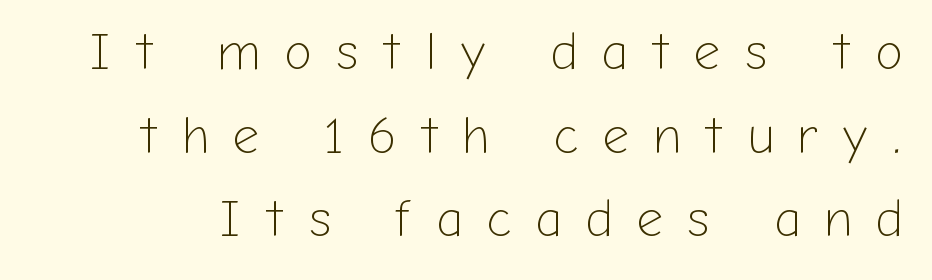
Q: Is the text bold? A: No.
Q: Is the text italic (slanted)? A: No, it is upright.
Q: Is the typeface a serif or a sans-serif typeface? A: Sans-serif.
Q: Is the text underlined? A: No.
Q: Is the spacing between letters normal or unusually wide? A: Unusually wide.
Q: Is the spacing between lines tight, normal or loose? A: Normal.
Q: Width (condensed, normal, or wide)? A: Normal.
Q: Stroke contrast? A: Low.
Q: x-height? A: Medium.
Q: Monospaced? A: No.
